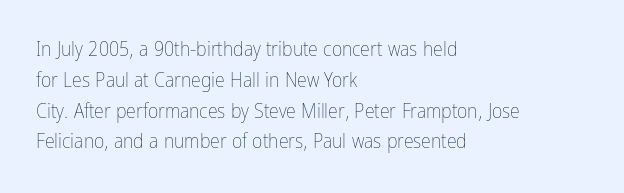
Q: Is the text bold? A: No.
Q: Is the text italic (slanted)? A: No, it is upright.
Q: Is the text underlined? A: No.
Q: How is the paragraph aligned? A: Left-aligned.
Q: Is the spacing between letters normal or unusually wide? A: Normal.
Q: Is the spacing between lines tight, normal or loose? A: Normal.
